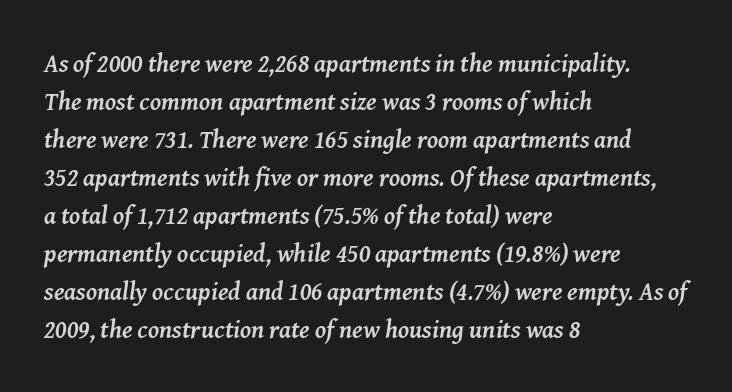
The image shows 25 px bold type, italic (leaning right); set left-aligned, normal line spacing (1.52x), normal letter spacing, not underlined.
